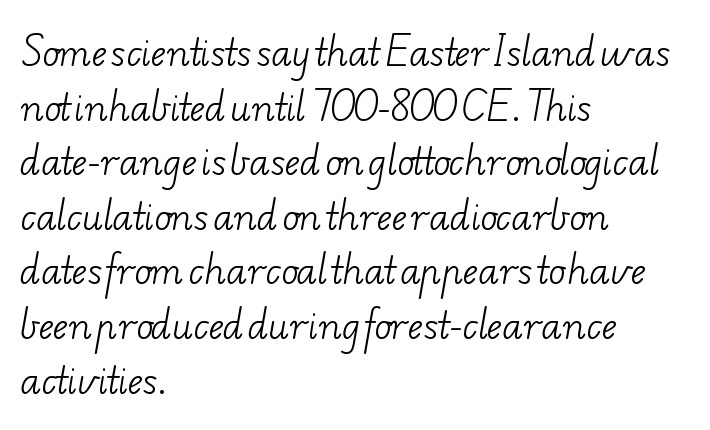
The image shows 35 px light, wide serif type; set left-aligned, normal line spacing (1.56x), normal letter spacing, not underlined; low stroke contrast and a small x-height.
